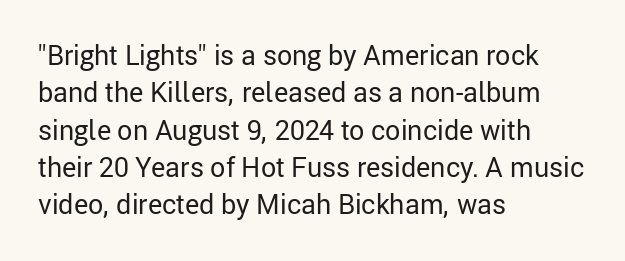
Interline gaps are of average width in this sample. Inter-character spacing is left at the font's built-in metrics. If you drew a line through each stem, it would be perfectly vertical. Words float on clear page, feet unadorned. Each line starts at the same left margin while the right side varies.
